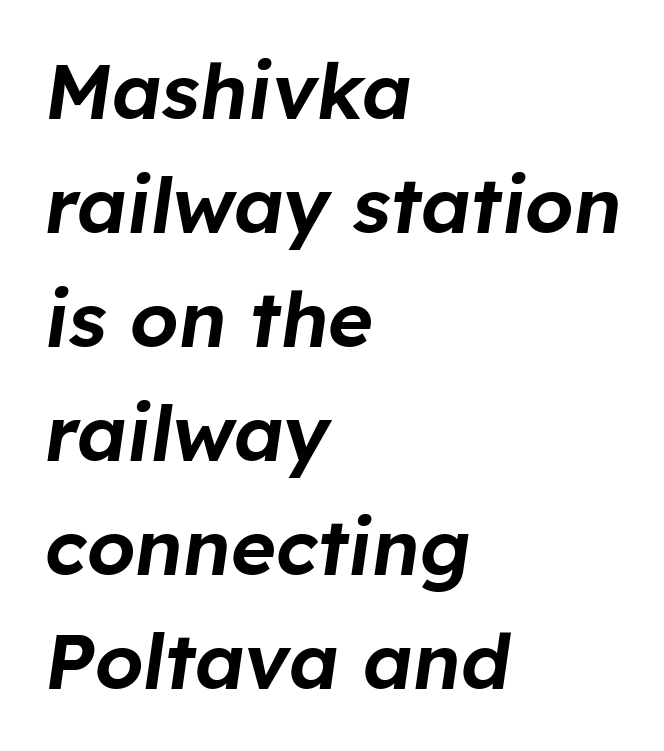
{"italic": "yes", "lean": "right", "slant_degrees": 8, "width": "normal", "stroke_contrast": "low", "x_height": "medium", "monospaced": "no", "underline": "no", "align": "left", "line_spacing": "normal", "line_spacing_ratio": 1.48, "letter_spacing": "normal", "letter_spacing_em": 0.0, "glyph_px": 77}
